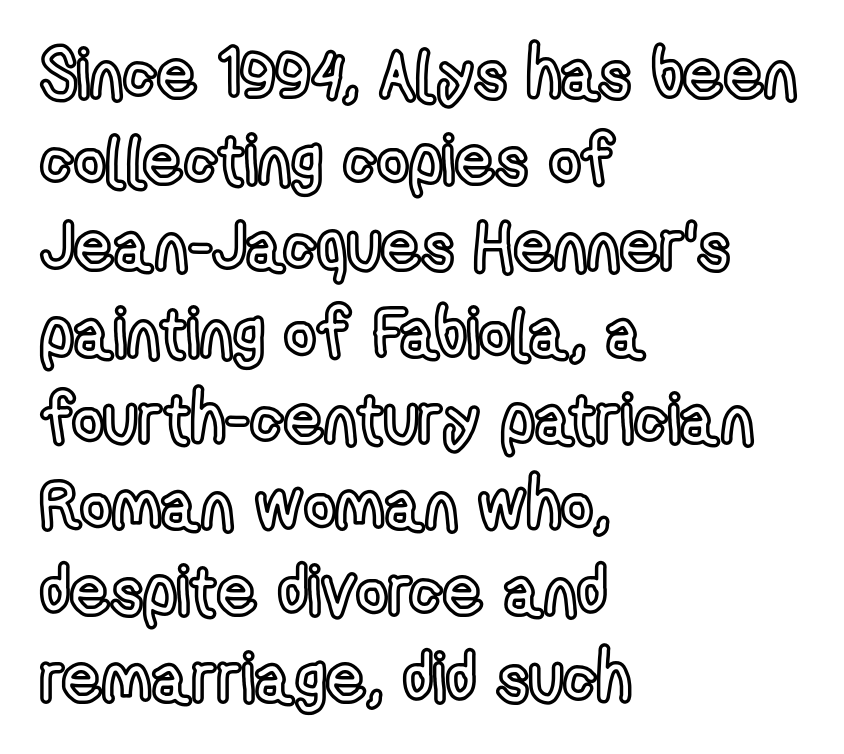
Any mark beneath the type? The region is blank. Standard letterfit; no display-style spreading of the glyphs. Summary of vertical rhythm: regular, with standard interline spacing. These lines stack with their left ends in a neat column.
